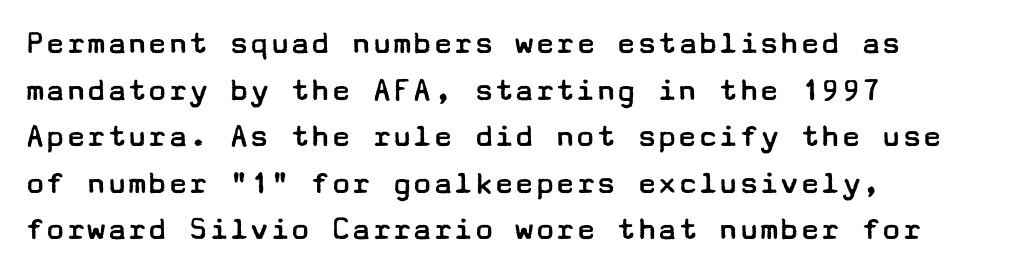
{"serif": "no", "italic": "no", "bold": "no", "weight": "regular", "width": "wide", "stroke_contrast": "low", "x_height": "medium", "underline": "no", "align": "left", "line_spacing": "normal", "line_spacing_ratio": 1.37, "letter_spacing": "normal", "letter_spacing_em": 0.0, "glyph_px": 34}
